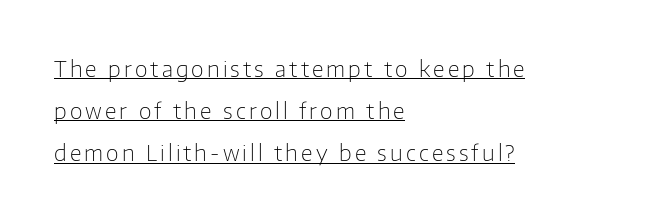
The image shows 22 px text type, upright; set left-aligned, loose line spacing (1.92x), underlined.
